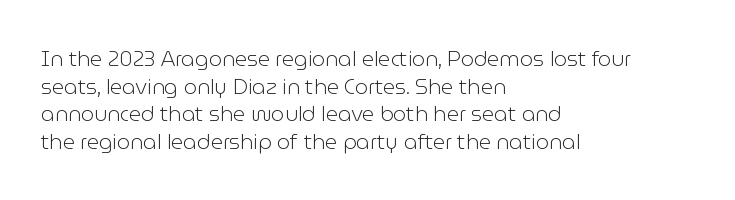
Teacher's note: observe the even left margin — that is flush-left alignment. The line texture is even and compact thanks to regular tracking. The lettering stays uniformly vertical, giving the passage a roman look. The baseline area is clear.
